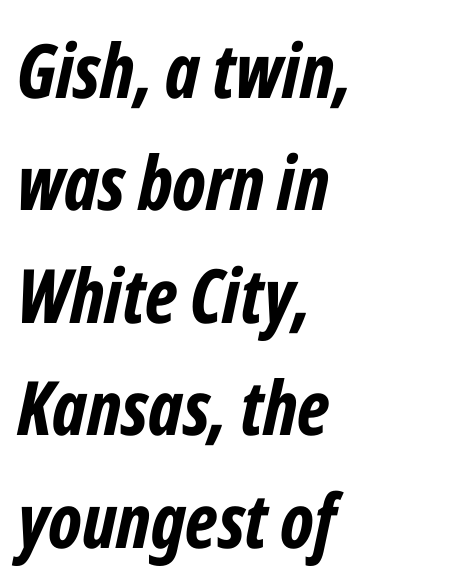
{"italic": "yes", "lean": "right", "slant_degrees": 12, "bold": "yes", "weight": "bold", "width": "condensed", "stroke_contrast": "low", "x_height": "medium", "monospaced": "no", "underline": "no", "align": "left", "line_spacing": "normal", "line_spacing_ratio": 1.5, "letter_spacing": "normal", "letter_spacing_em": 0.0, "glyph_px": 75}
